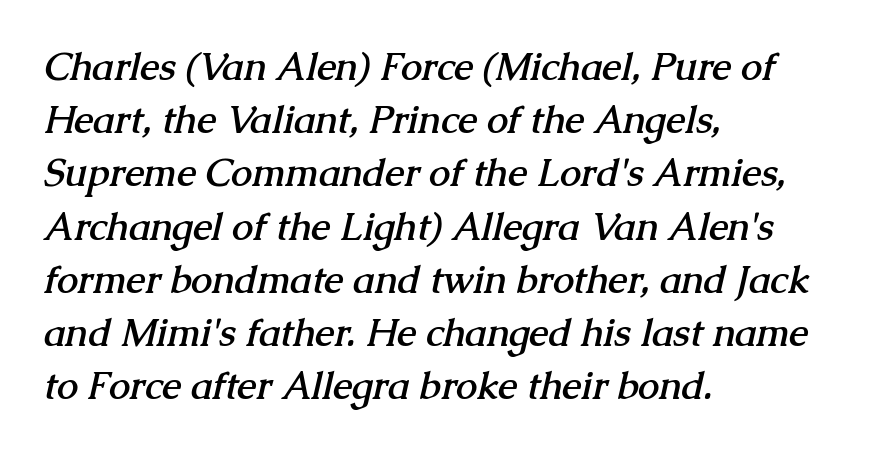
{"serif": "yes", "bold": "yes", "weight": "semibold", "width": "normal", "stroke_contrast": "medium", "x_height": "medium", "monospaced": "no", "underline": "no", "align": "left", "line_spacing": "normal", "line_spacing_ratio": 1.4, "letter_spacing": "normal", "letter_spacing_em": 0.0, "glyph_px": 38}
